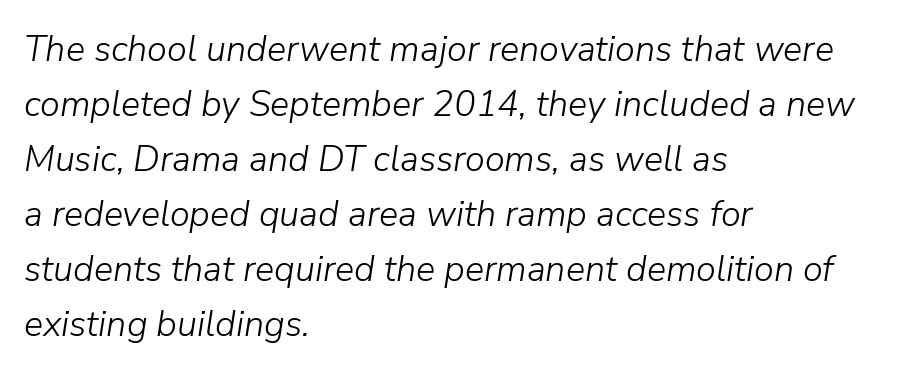
{"italic": "yes", "lean": "right", "slant_degrees": 9, "bold": "no", "weight": "light", "width": "normal", "stroke_contrast": "low", "x_height": "medium", "monospaced": "no", "underline": "no", "align": "left", "line_spacing": "normal", "line_spacing_ratio": 1.53, "letter_spacing": "normal", "letter_spacing_em": 0.0, "glyph_px": 36}
